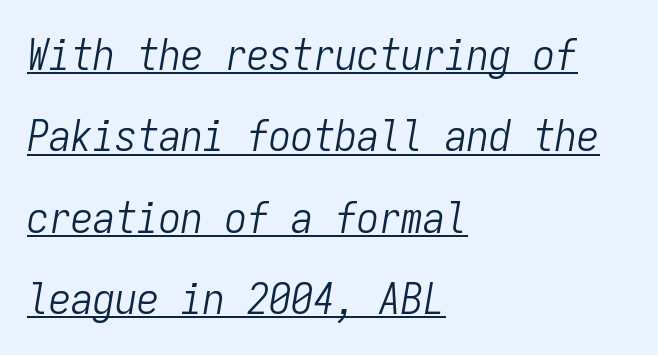
Q: Is the text bold? A: No.
Q: Is the text italic (slanted)? A: Yes, it leans right by about 9 degrees.
Q: Is the text underlined? A: Yes.
Q: How is the paragraph aligned? A: Left-aligned.
Q: Is the spacing between letters normal or unusually wide? A: Normal.
Q: Width (condensed, normal, or wide)? A: Condensed.
Q: Stroke contrast? A: Low.
Q: x-height? A: Medium.
Q: Monospaced? A: Yes.
